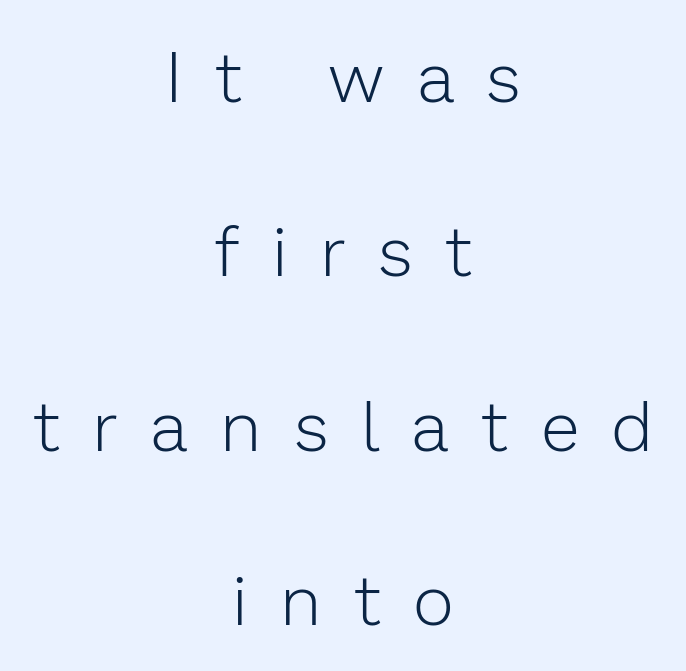
{"serif": "no", "italic": "no", "bold": "no", "weight": "light", "width": "normal", "stroke_contrast": "low", "x_height": "medium", "monospaced": "no", "underline": "no", "align": "center", "line_spacing": "loose", "line_spacing_ratio": 2.49, "letter_spacing": "wide", "letter_spacing_em": 0.49, "glyph_px": 70}
